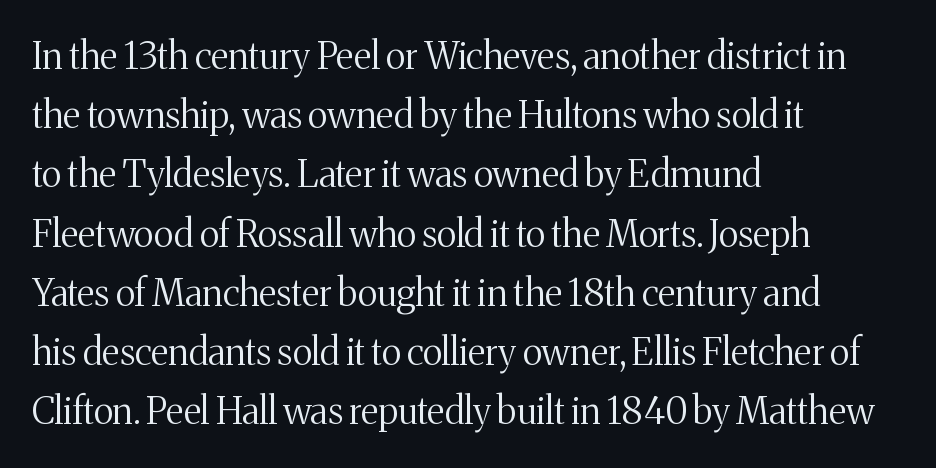
{"serif": "yes", "italic": "no", "bold": "no", "weight": "regular", "width": "normal", "stroke_contrast": "medium", "x_height": "medium", "monospaced": "no", "underline": "no", "align": "left", "line_spacing": "normal", "line_spacing_ratio": 1.6, "letter_spacing": "normal", "letter_spacing_em": 0.0, "glyph_px": 37}
